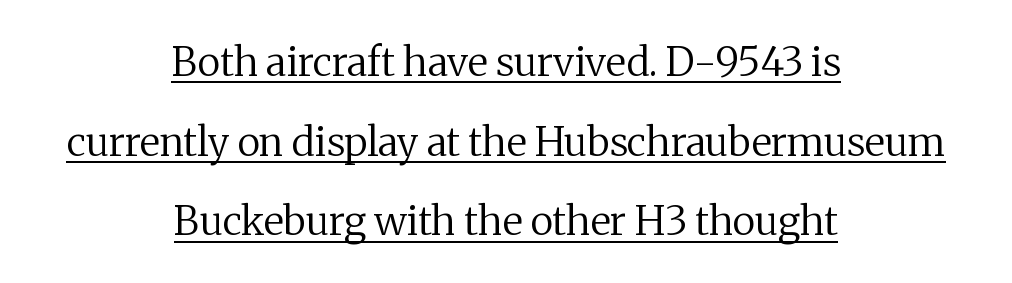
Q: Is the text bold? A: No.
Q: Is the text italic (slanted)? A: No, it is upright.
Q: Is the typeface a serif or a sans-serif typeface? A: Serif.
Q: Is the text underlined? A: Yes.
Q: How is the paragraph aligned? A: Centered.
Q: Is the spacing between letters normal or unusually wide? A: Normal.
Q: Is the spacing between lines tight, normal or loose? A: Loose.
Q: Width (condensed, normal, or wide)? A: Normal.
Q: Stroke contrast? A: Medium.
Q: x-height? A: Medium.
Q: Monospaced? A: No.
